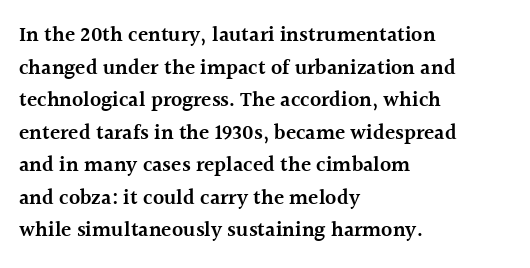
The image shows 21 px text type, upright; set left-aligned, normal line spacing (1.55x), normal letter spacing, not underlined.
